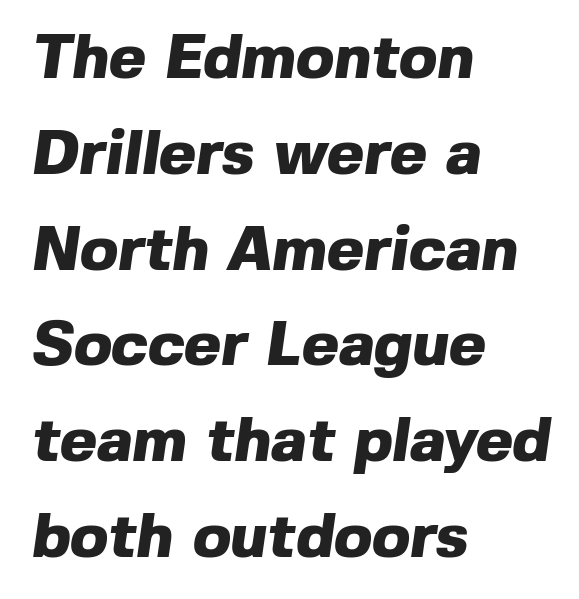
Q: Is the text bold? A: Yes.
Q: Is the typeface a serif or a sans-serif typeface? A: Sans-serif.
Q: Is the text underlined? A: No.
Q: How is the paragraph aligned? A: Left-aligned.
Q: Is the spacing between letters normal or unusually wide? A: Normal.
Q: Is the spacing between lines tight, normal or loose? A: Normal.
Q: Width (condensed, normal, or wide)? A: Normal.
Q: x-height? A: Medium.
Q: Monospaced? A: No.
